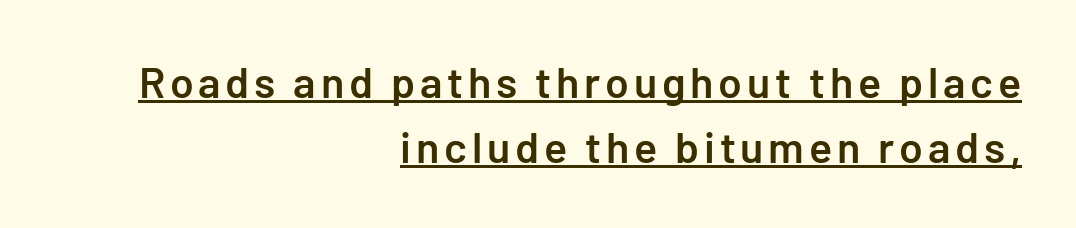
Horizontal bands of white between lines are of average thickness. Does the type have serifs? No, each stem ends abruptly. Weight: semibold (demi). Glance below the letters and you will spot a drawn line.
